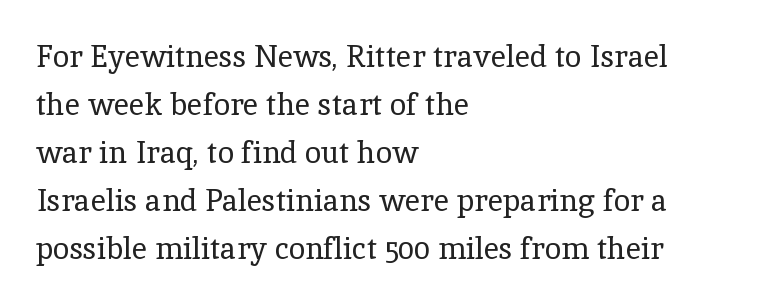
Q: Is the text bold? A: No.
Q: Is the text italic (slanted)? A: No, it is upright.
Q: Is the typeface a serif or a sans-serif typeface? A: Serif.
Q: Is the text underlined? A: No.
Q: How is the paragraph aligned? A: Left-aligned.
Q: Is the spacing between letters normal or unusually wide? A: Normal.
Q: Is the spacing between lines tight, normal or loose? A: Normal.
Q: Width (condensed, normal, or wide)? A: Normal.
Q: x-height? A: Medium.
Q: Monospaced? A: No.
